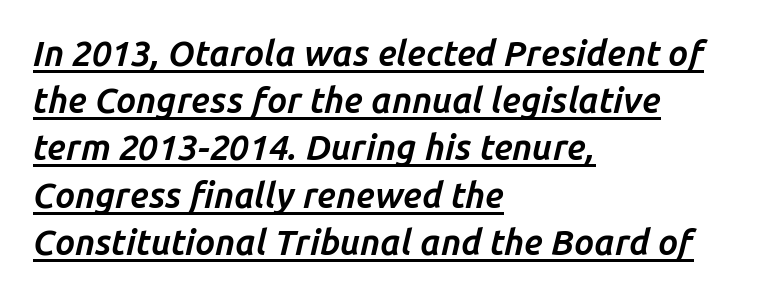
Bold? Absolutely — the strokes are thick and heavy. Interline gaps are of average width in this sample. Yep, that's italic — everything's leaning. Each line of the rendering has a horizontal stroke beneath the glyphs. Is the letter spacing exaggerated? No — it looks like the ordinary default. Character widths vary here, with narrow letters taking less room than wide ones.
